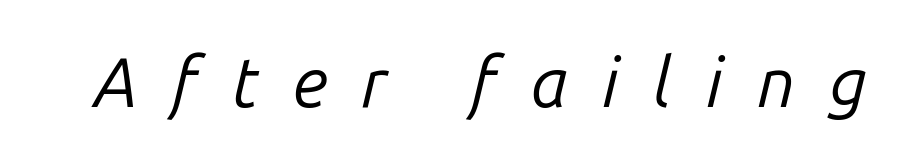
This is not heavy type; no bold has been used. Is this a fixed-width face? No — the glyphs have proportional, varying widths. A clean baseline with only descenders dipping below it. The tracking jumps out immediately: characters are airy and widely separated.
